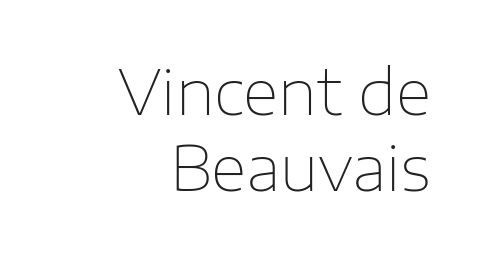
{"serif": "no", "italic": "no", "bold": "no", "weight": "thin", "width": "normal", "stroke_contrast": "low", "x_height": "medium", "monospaced": "no", "underline": "no", "align": "right", "line_spacing_ratio": 1.22, "letter_spacing": "normal", "letter_spacing_em": 0.0, "glyph_px": 62}
